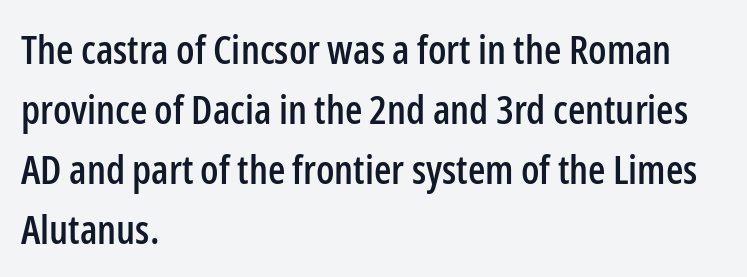
Q: Is the text italic (slanted)? A: No, it is upright.
Q: Is the typeface a serif or a sans-serif typeface? A: Sans-serif.
Q: Is the text underlined? A: No.
Q: How is the paragraph aligned? A: Left-aligned.
Q: Is the spacing between letters normal or unusually wide? A: Normal.
Q: Is the spacing between lines tight, normal or loose? A: Normal.
Q: Width (condensed, normal, or wide)? A: Condensed.
Q: Stroke contrast? A: Low.
Q: x-height? A: Medium.
Q: Monospaced? A: No.
